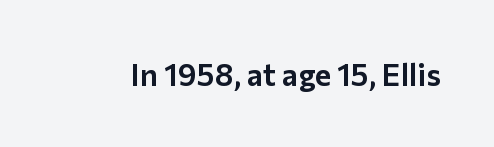
The image shows 31 px sans-serif type, upright; set normal letter spacing, not underlined; low stroke contrast and a medium x-height.
